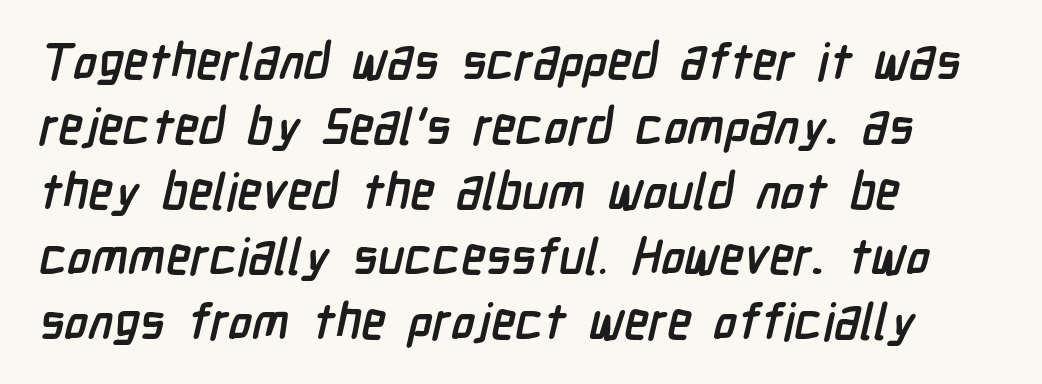
Bare-footed words on every line. Horizontal alignment here is leftward, the default for most running prose. Unlike a traditional serif, this face leaves its strokes unadorned. Is the type bold? Yes — the strokes are clearly thick and heavy. The type is set solid horizontally, with unmodified tracking.
